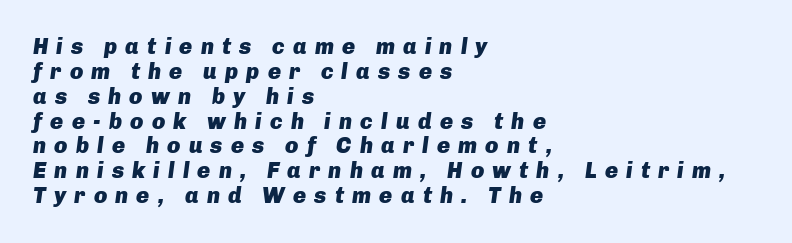
{"italic": "yes", "lean": "right", "slant_degrees": 8, "bold": "yes", "underline": "no", "align": "left", "line_spacing": "tight", "line_spacing_ratio": 1.13, "letter_spacing": "wide", "letter_spacing_em": 0.37, "glyph_px": 22}
